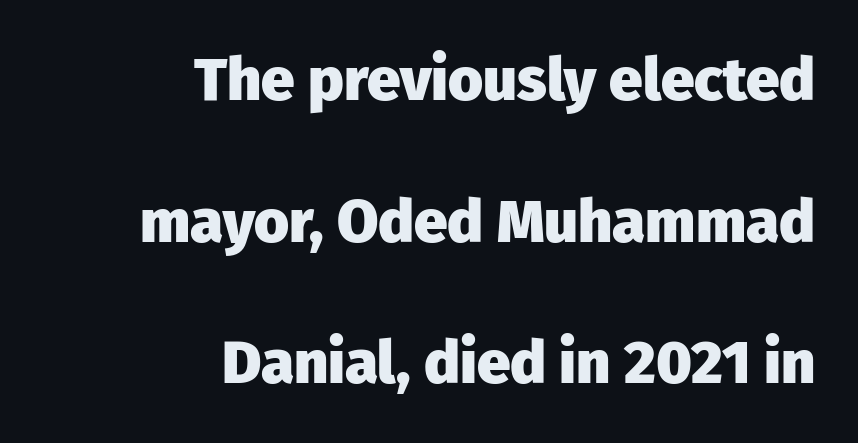
Line endings align vertically; line beginnings do not. Here the glyphs are tracked normally, forming tight word shapes. Only glyphs here, with clear space below each row. What kind of face is this? One without serifs — a sans. The designer dialed line spacing up above the default.
